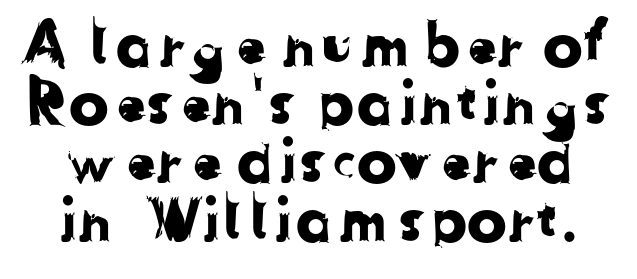
Does the leading feel generous? Not at all — it's pinched. Spacing verdict: proportional, widths tailored to each character. The foot of each line stays bare and open. These lines are composed in type without serifs. Words appear dense and cohesive because spacing is normal.
